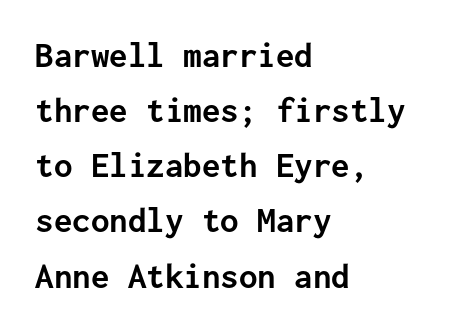
The image shows 37 px semibold sans-serif type, upright, monospaced; set left-aligned, normal line spacing (1.49x), normal letter spacing, not underlined; low stroke contrast and a medium x-height.
